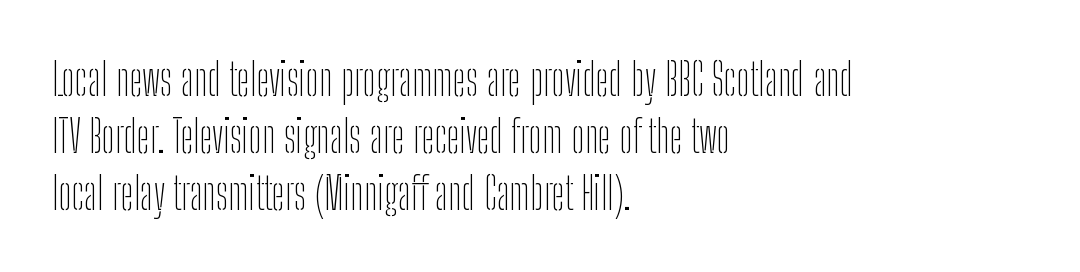
Letter spacing: default. This sample has the flowing, uneven cadence of proportional lettering. Is this a sans? Yes — the strokes have no serifs. The gap between lines stays unmarked. Compared with typical paragraphs, the rows here are spaced about the same. Stroke mass is kept to a normal reading level or below.
